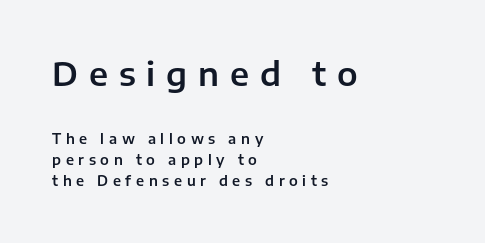
The image shows 33 px sans-serif type, upright; set left-aligned, normal line spacing (1.52x), unusually wide letter spacing (+0.33 em), not underlined; the first (top) block is 2.36x larger; low stroke contrast and a medium x-height.
